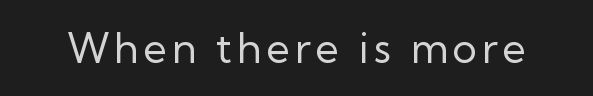
The image shows 41 px regular-weight sans-serif type, upright; set not underlined; low stroke contrast and a medium x-height.
